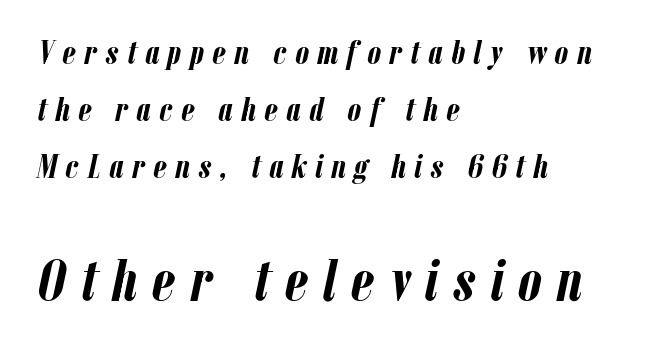
{"italic": "yes", "lean": "right", "slant_degrees": 12, "bold": "yes", "weight": "semibold", "width": "condensed", "stroke_contrast": "low", "x_height": "medium", "monospaced": "no", "underline": "no", "align": "left", "line_spacing": "normal", "line_spacing_ratio": 1.67, "letter_spacing": "wide", "letter_spacing_em": 0.25, "larger_block": "second", "size_ratio": 1.74, "glyph_px": 59}
